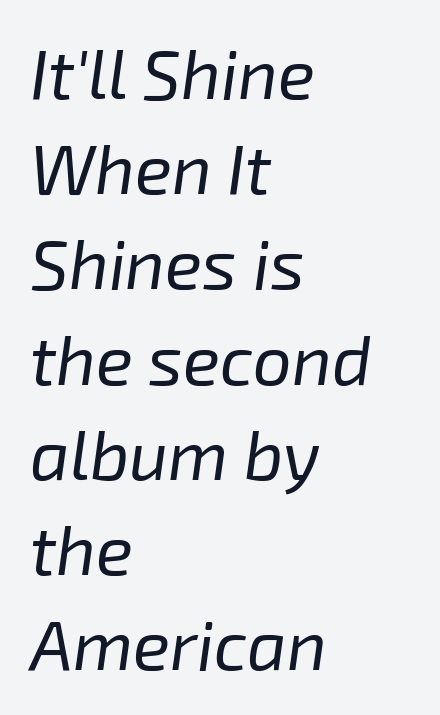
The lines sit at an ordinary, default distance from one another. Looking at the ascenders, they clearly lean. The letters advance in unequal steps, a hallmark of proportional type. The strip under each line holds only bare page. The face used here is rendered with its standard letterfit.
